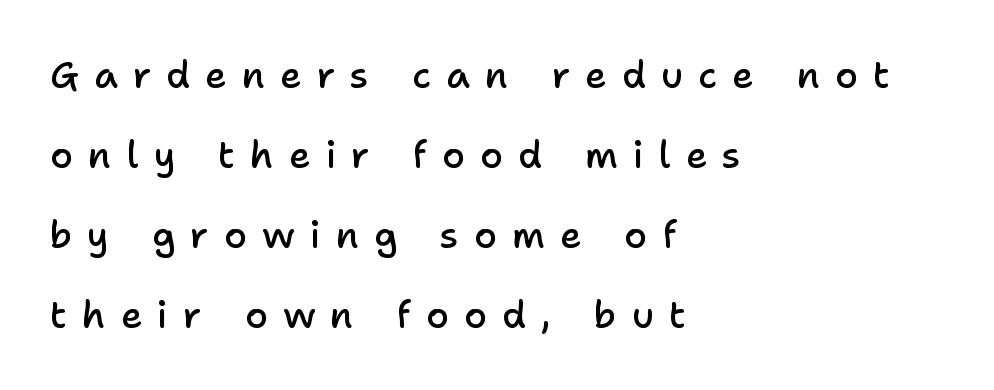
Q: Is the text bold? A: Semi-bold.
Q: Is the text italic (slanted)? A: No, it is upright.
Q: Is the typeface a serif or a sans-serif typeface? A: Sans-serif.
Q: Is the text underlined? A: No.
Q: How is the paragraph aligned? A: Left-aligned.
Q: Is the spacing between letters normal or unusually wide? A: Unusually wide.
Q: Is the spacing between lines tight, normal or loose? A: Loose.
Q: Width (condensed, normal, or wide)? A: Normal.
Q: Stroke contrast? A: Low.
Q: x-height? A: Medium.
Q: Monospaced? A: No.
